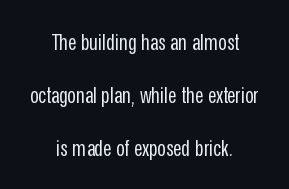
Q: Is the text bold? A: No.
Q: Is the text italic (slanted)? A: No, it is upright.
Q: Is the text underlined? A: No.
Q: How is the paragraph aligned? A: Centered.
Q: Is the spacing between letters normal or unusually wide? A: Normal.
Q: Is the spacing between lines tight, normal or loose? A: Loose.
